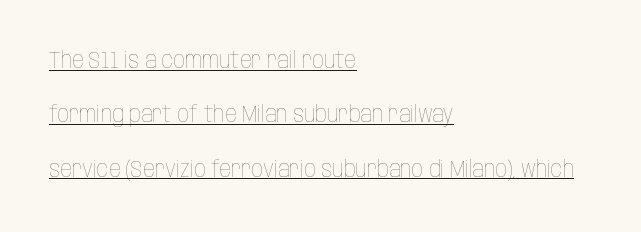
The image shows 23 px text type, upright; set left-aligned, loose line spacing (2.36x), normal letter spacing, underlined.
